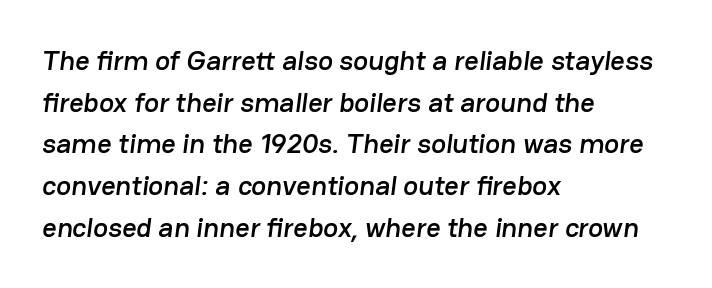
Q: Is the typeface a serif or a sans-serif typeface? A: Sans-serif.
Q: Is the text underlined? A: No.
Q: How is the paragraph aligned? A: Left-aligned.
Q: Is the spacing between letters normal or unusually wide? A: Normal.
Q: Is the spacing between lines tight, normal or loose? A: Normal.
Q: Width (condensed, normal, or wide)? A: Normal.
Q: Stroke contrast? A: Low.
Q: x-height? A: Medium.
Q: Monospaced? A: No.
